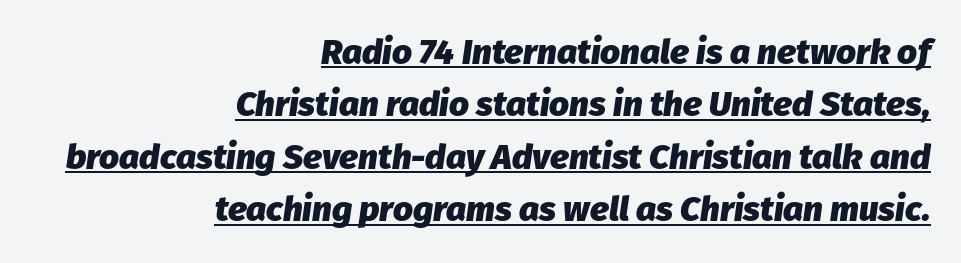
{"italic": "yes", "lean": "right", "slant_degrees": 8, "bold": "yes", "weight": "heavy", "width": "normal", "stroke_contrast": "low", "x_height": "medium", "monospaced": "no", "underline": "yes", "align": "right", "line_spacing": "normal", "line_spacing_ratio": 1.5, "letter_spacing": "normal", "letter_spacing_em": 0.0, "glyph_px": 35}
